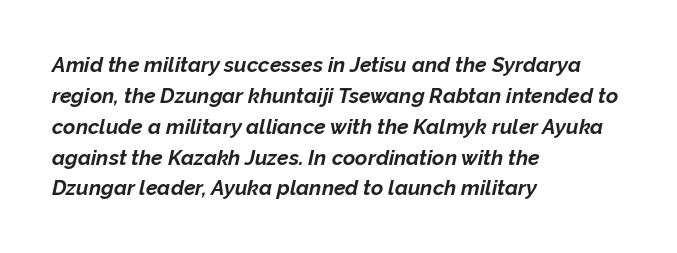
The image shows 21 px bold type, italic (leaning right); set left-aligned, normal line spacing (1.47x), normal letter spacing, not underlined.
